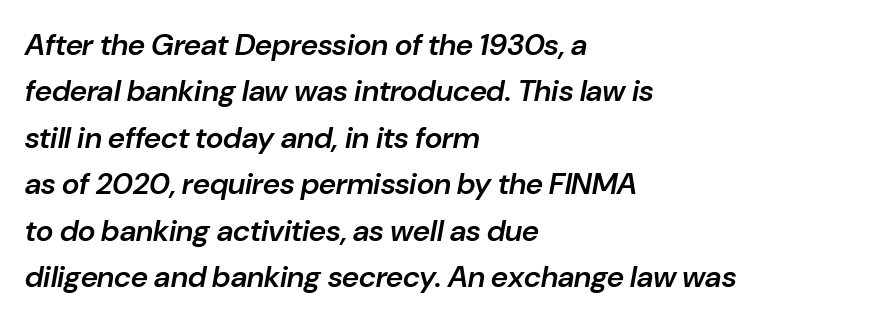
The image shows 30 px semibold type, italic (leaning right); set left-aligned, normal line spacing (1.55x), normal letter spacing, not underlined; low stroke contrast and a medium x-height.
